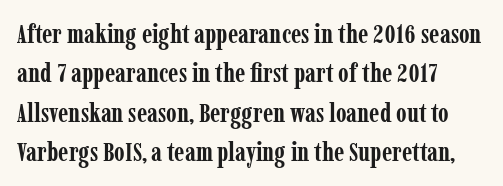
{"italic": "no", "bold": "yes", "underline": "no", "align": "left", "line_spacing": "normal", "line_spacing_ratio": 1.46, "letter_spacing": "normal", "letter_spacing_em": 0.0, "glyph_px": 27}
